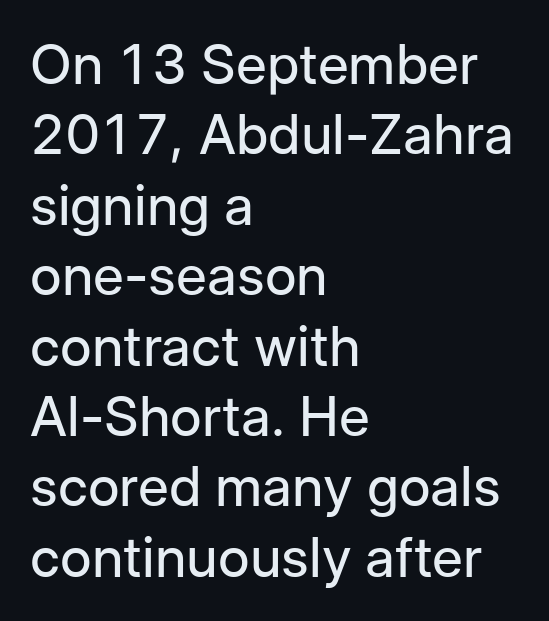
The words here are not underlined. Rendered with straight, roman letterforms. No heavy texture on the line: the type isn't bold. The rendering keeps characters at their native spacing.
